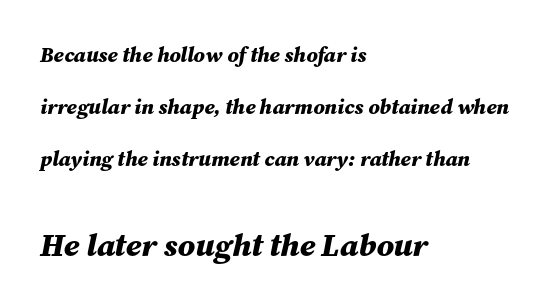
The image shows 32 px bold type, italic (leaning right); set left-aligned, loose line spacing (2.48x), normal letter spacing, not underlined; the second (bottom) block is 1.52x larger; medium stroke contrast and a medium x-height.
